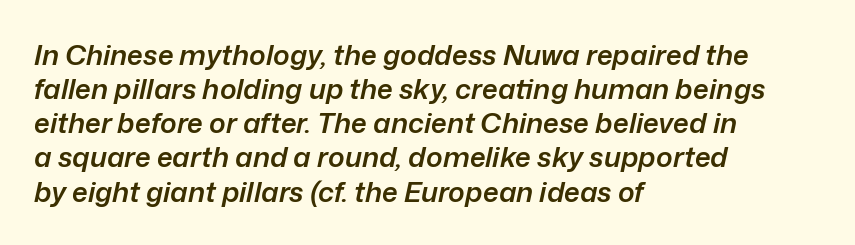
The image shows 28 px semibold type, italic (leaning right); set left-aligned, line spacing 1.22x, normal letter spacing, not underlined; low stroke contrast and a medium x-height.
